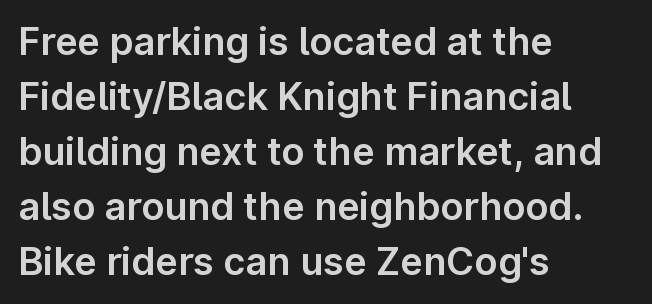
Compared with a centered layout, this one pins lines to the left instead. The lines sit at an ordinary, default distance from one another. In terms of posture, this sample is upright. Descenders hang freely into open space. The text was rendered using a sans face with plain stroke endings. This sample has the flowing, uneven cadence of proportional lettering.
